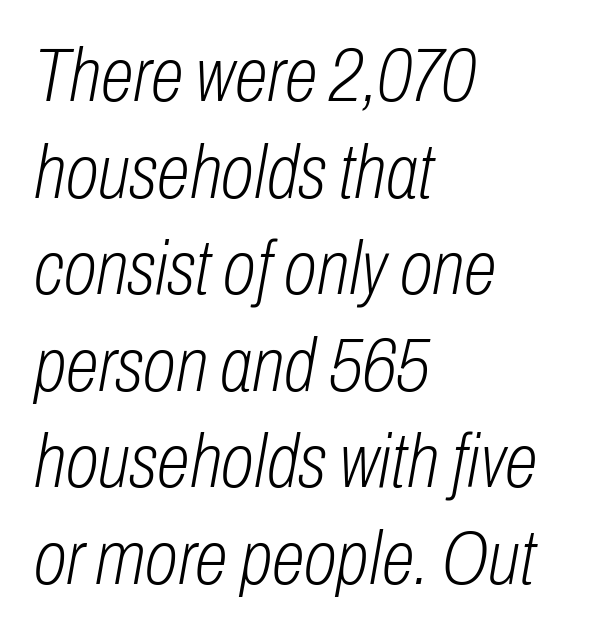
The image shows 76 px light, condensed type, italic (leaning right); set left-aligned, normal line spacing (1.27x), normal letter spacing, not underlined; low stroke contrast and a medium x-height.
